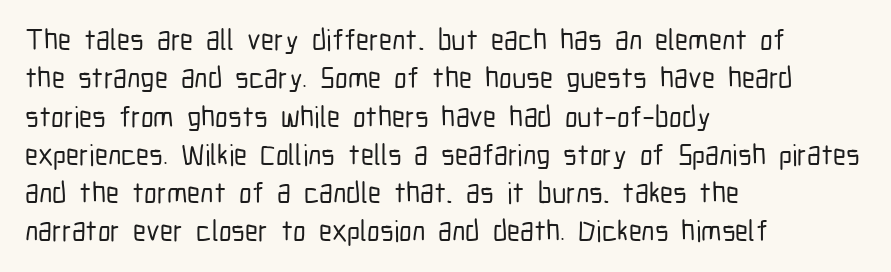
Q: Is the text italic (slanted)? A: No, it is upright.
Q: Is the typeface a serif or a sans-serif typeface? A: Sans-serif.
Q: Is the text underlined? A: No.
Q: How is the paragraph aligned? A: Left-aligned.
Q: Is the spacing between letters normal or unusually wide? A: Normal.
Q: Is the spacing between lines tight, normal or loose? A: Normal.
Q: Width (condensed, normal, or wide)? A: Condensed.
Q: Stroke contrast? A: Low.
Q: x-height? A: Medium.
Q: Monospaced? A: No.
